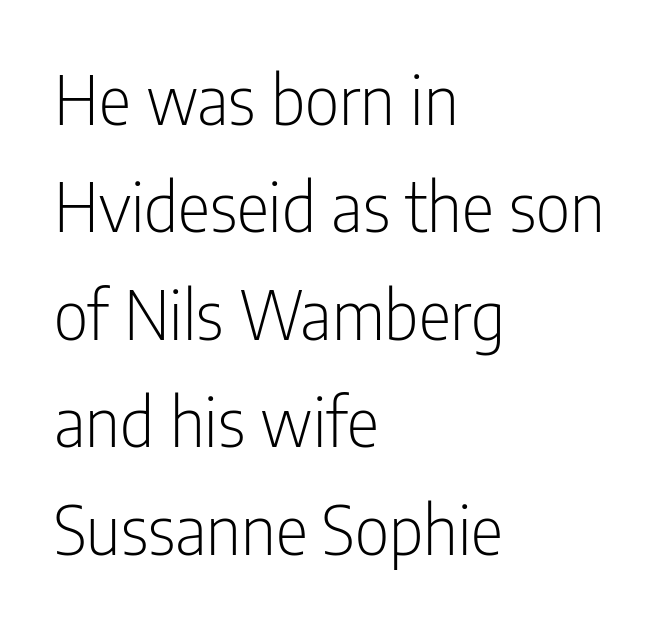
Q: Is the text bold? A: No.
Q: Is the text italic (slanted)? A: No, it is upright.
Q: Is the typeface a serif or a sans-serif typeface? A: Sans-serif.
Q: Is the text underlined? A: No.
Q: How is the paragraph aligned? A: Left-aligned.
Q: Is the spacing between letters normal or unusually wide? A: Normal.
Q: Is the spacing between lines tight, normal or loose? A: Normal.
Q: Width (condensed, normal, or wide)? A: Condensed.
Q: Stroke contrast? A: Low.
Q: x-height? A: Medium.
Q: Monospaced? A: No.
